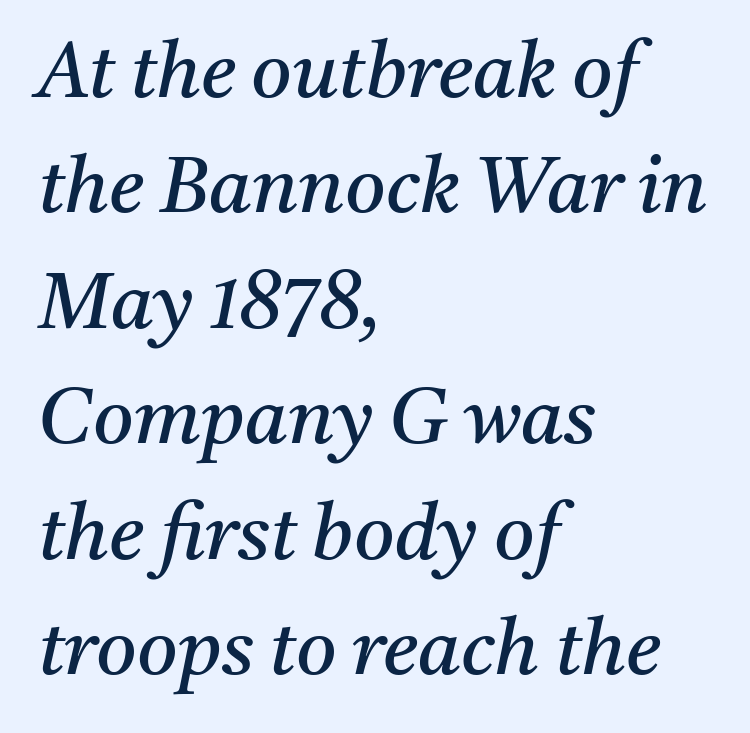
Q: Is the text bold? A: No.
Q: Is the text italic (slanted)? A: Yes, it leans right by about 11 degrees.
Q: Is the typeface a serif or a sans-serif typeface? A: Serif.
Q: Is the text underlined? A: No.
Q: How is the paragraph aligned? A: Left-aligned.
Q: Is the spacing between letters normal or unusually wide? A: Normal.
Q: Is the spacing between lines tight, normal or loose? A: Normal.
Q: Width (condensed, normal, or wide)? A: Normal.
Q: Stroke contrast? A: Medium.
Q: x-height? A: Medium.
Q: Monospaced? A: No.
